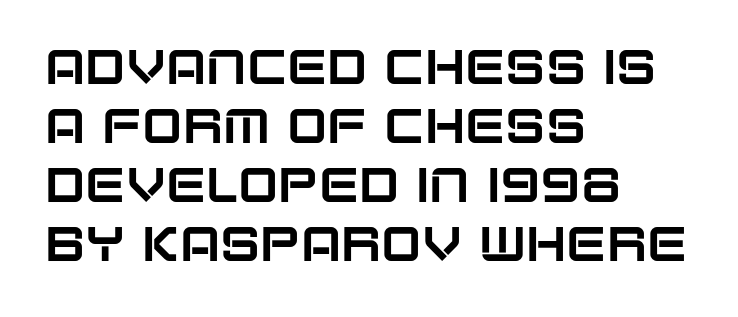
{"serif": "no", "italic": "no", "width": "normal", "stroke_contrast": "low", "x_height": "large", "monospaced": "no", "underline": "no", "align": "left", "line_spacing_ratio": 1.23, "letter_spacing": "normal", "letter_spacing_em": 0.0, "glyph_px": 48}
